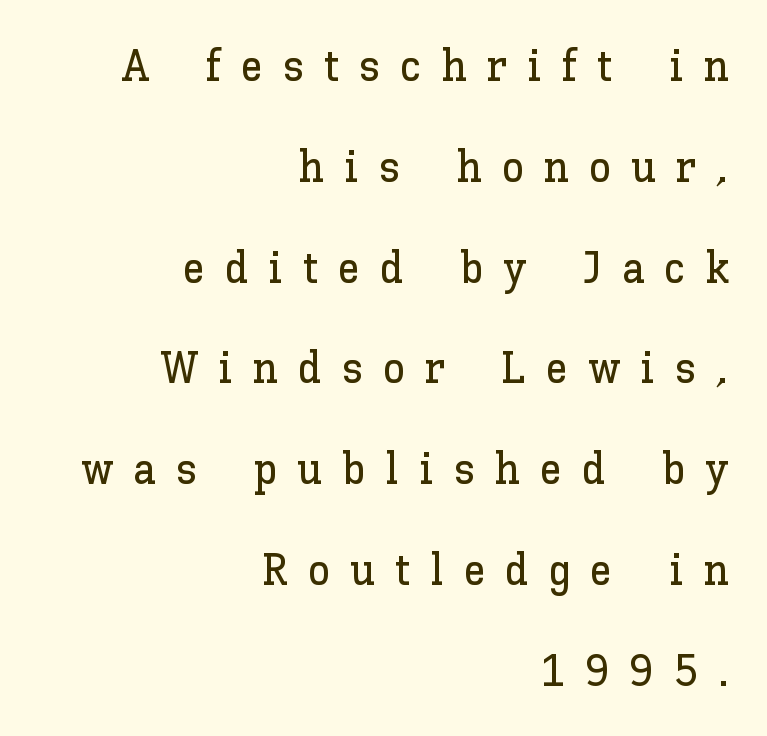
Q: Is the text italic (slanted)? A: No, it is upright.
Q: Is the text underlined? A: No.
Q: How is the paragraph aligned? A: Right-aligned.
Q: Is the spacing between letters normal or unusually wide? A: Unusually wide.
Q: Is the spacing between lines tight, normal or loose? A: Loose.
Q: Width (condensed, normal, or wide)? A: Normal.
Q: Stroke contrast? A: Low.
Q: x-height? A: Medium.
Q: Monospaced? A: No.
